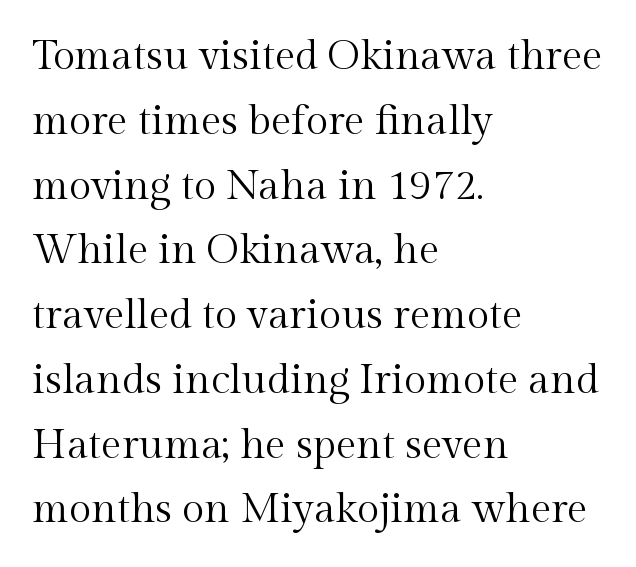
The image shows 41 px regular-weight serif type, upright; set left-aligned, normal line spacing (1.58x), normal letter spacing, not underlined; a medium x-height.
